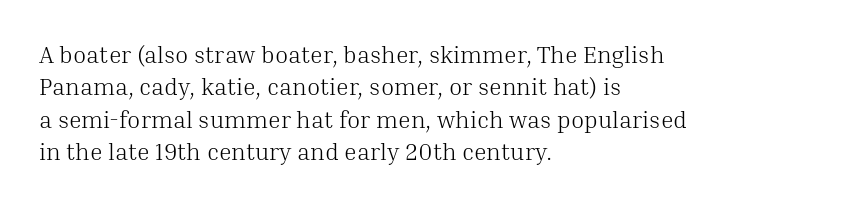
The image shows 24 px text type, upright; set left-aligned, normal line spacing (1.35x), normal letter spacing, not underlined.
